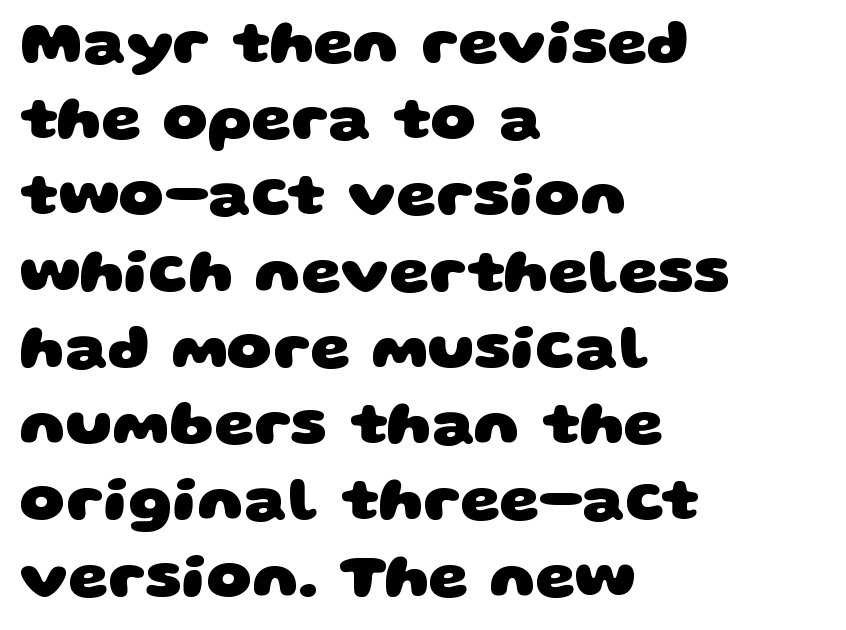
Q: Is the text bold? A: Yes.
Q: Is the typeface a serif or a sans-serif typeface? A: Sans-serif.
Q: Is the text underlined? A: No.
Q: How is the paragraph aligned? A: Left-aligned.
Q: Is the spacing between letters normal or unusually wide? A: Normal.
Q: Width (condensed, normal, or wide)? A: Wide.
Q: Stroke contrast? A: Low.
Q: x-height? A: Large.
Q: Monospaced? A: No.
